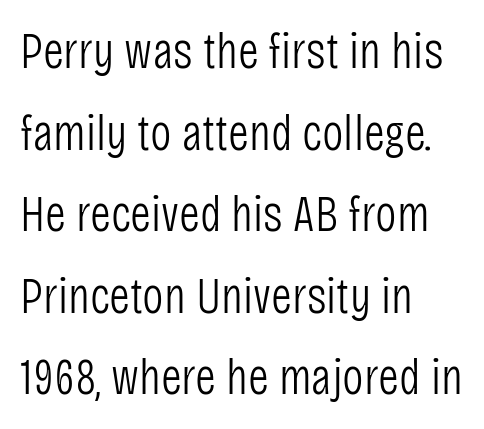
{"serif": "no", "italic": "no", "bold": "no", "weight": "light", "width": "condensed", "stroke_contrast": "low", "x_height": "large", "monospaced": "no", "underline": "no", "align": "left", "line_spacing": "normal", "line_spacing_ratio": 1.6, "letter_spacing": "normal", "letter_spacing_em": 0.0, "glyph_px": 51}
